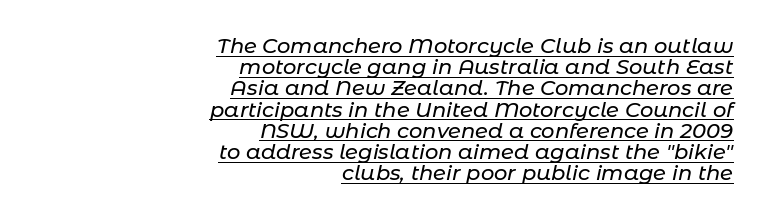
The image shows 21 px text type, italic (leaning right); set right-aligned, tight line spacing (1.01x), normal letter spacing, underlined.
